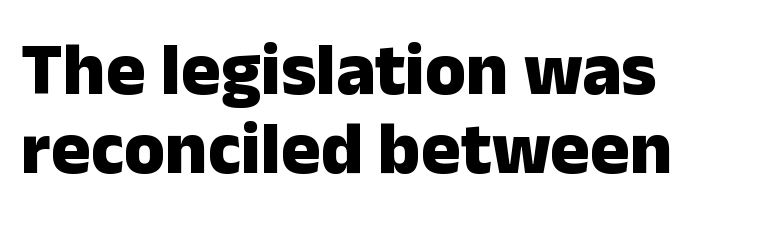
The image shows 74 px heavy sans-serif type, upright; set left-aligned, tight line spacing (1.07x), normal letter spacing, not underlined; low stroke contrast and a medium x-height.
